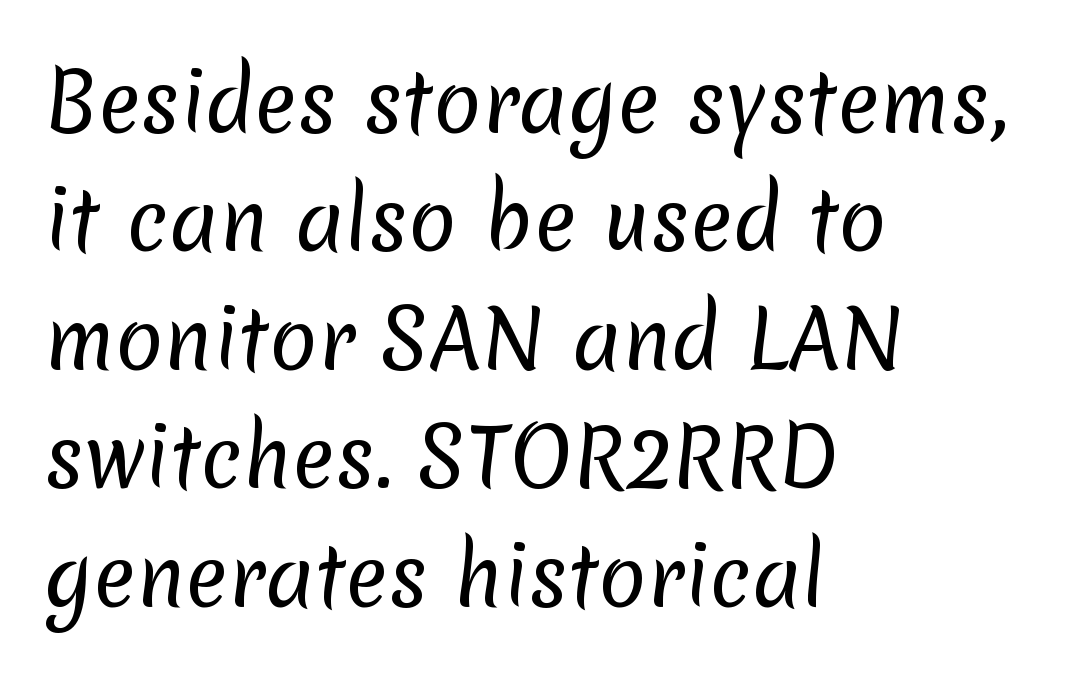
{"serif": "no", "bold": "no", "weight": "regular", "width": "normal", "stroke_contrast": "low", "x_height": "medium", "monospaced": "no", "underline": "no", "align": "left", "line_spacing": "normal", "line_spacing_ratio": 1.5, "letter_spacing": "normal", "letter_spacing_em": 0.0, "glyph_px": 79}
